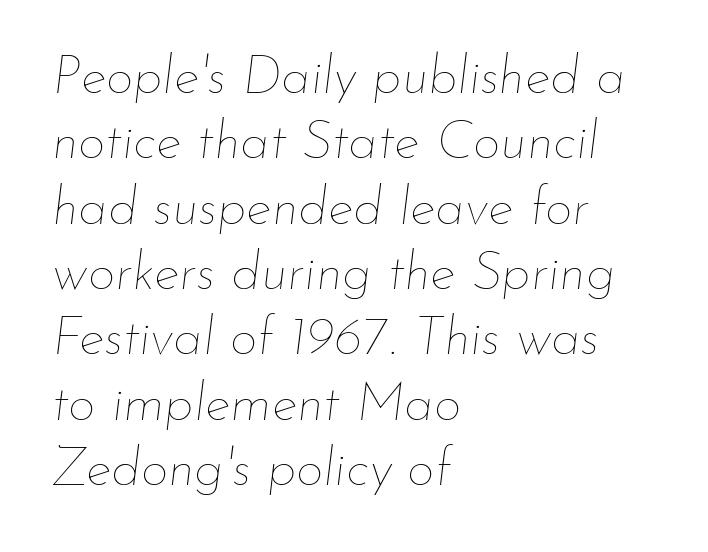
The image shows 54 px thin type, italic (leaning right); set left-aligned, line spacing 1.21x, normal letter spacing, not underlined; low stroke contrast and a small x-height.
